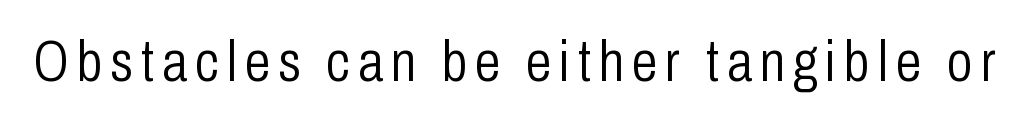
The image shows 58 px light, condensed sans-serif type, upright; set not underlined; low stroke contrast and a medium x-height.
